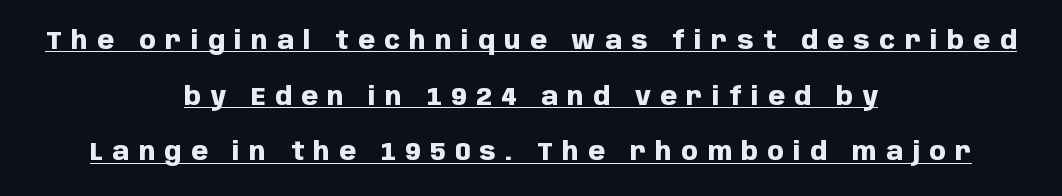
The image shows 24 px bold type, upright; set centered, loose line spacing (2.32x), unusually wide letter spacing (+0.39 em), underlined.
